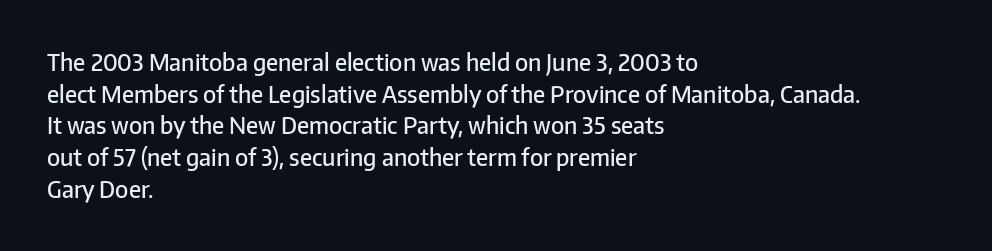
How would I describe the line gaps? Plain and ordinary. A fair bit of extra ink — the face is semibold, not bold. Check the space under the baseline: it is left empty. Style check: upright.
